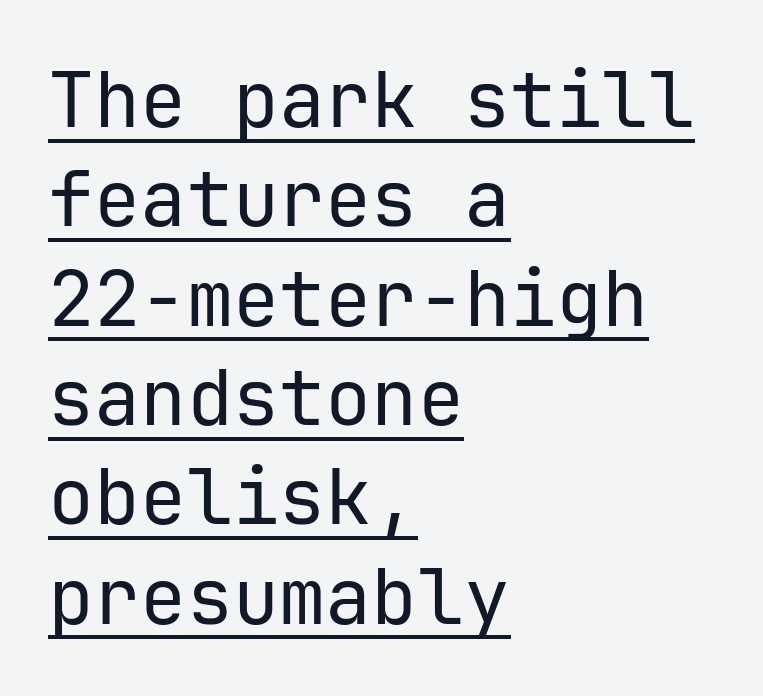
Q: Is the text bold? A: No.
Q: Is the text italic (slanted)? A: No, it is upright.
Q: Is the typeface a serif or a sans-serif typeface? A: Sans-serif.
Q: Is the text underlined? A: Yes.
Q: How is the paragraph aligned? A: Left-aligned.
Q: Is the spacing between letters normal or unusually wide? A: Normal.
Q: Is the spacing between lines tight, normal or loose? A: Normal.
Q: Width (condensed, normal, or wide)? A: Normal.
Q: Stroke contrast? A: Low.
Q: x-height? A: Medium.
